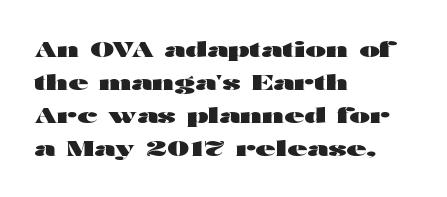
Q: Is the text bold? A: Yes.
Q: Is the text italic (slanted)? A: No, it is upright.
Q: Is the text underlined? A: No.
Q: How is the paragraph aligned? A: Left-aligned.
Q: Is the spacing between letters normal or unusually wide? A: Normal.
Q: Is the spacing between lines tight, normal or loose? A: Normal.
